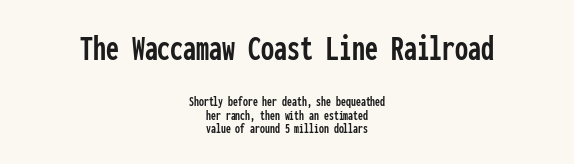
{"serif": "no", "italic": "no", "width": "condensed", "stroke_contrast": "low", "x_height": "medium", "monospaced": "yes", "underline": "no", "align": "center", "line_spacing": "tight", "line_spacing_ratio": 0.96, "letter_spacing": "normal", "letter_spacing_em": 0.0, "larger_block": "first", "size_ratio": 2.64, "glyph_px": 37}
